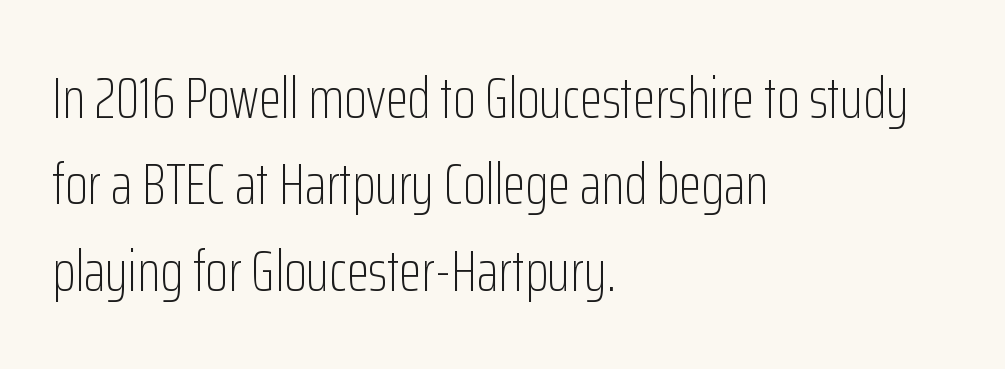
{"serif": "no", "italic": "no", "bold": "no", "weight": "light", "width": "condensed", "stroke_contrast": "low", "x_height": "medium", "monospaced": "no", "underline": "no", "align": "left", "line_spacing": "normal", "line_spacing_ratio": 1.49, "letter_spacing": "normal", "letter_spacing_em": 0.0, "glyph_px": 58}
